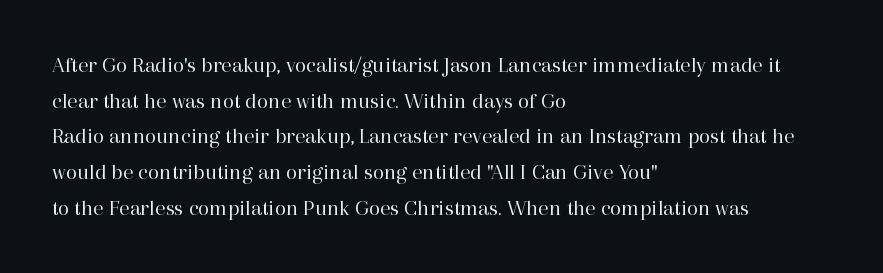
Baseline-to-baseline distance is the conventional proportion of letter height. The passage is arranged the way most books set body copy — flush left. The glyphs are unaccompanied by any horizontal stroke below them. The gaps between neighbouring characters are ordinary and unremarkable.
